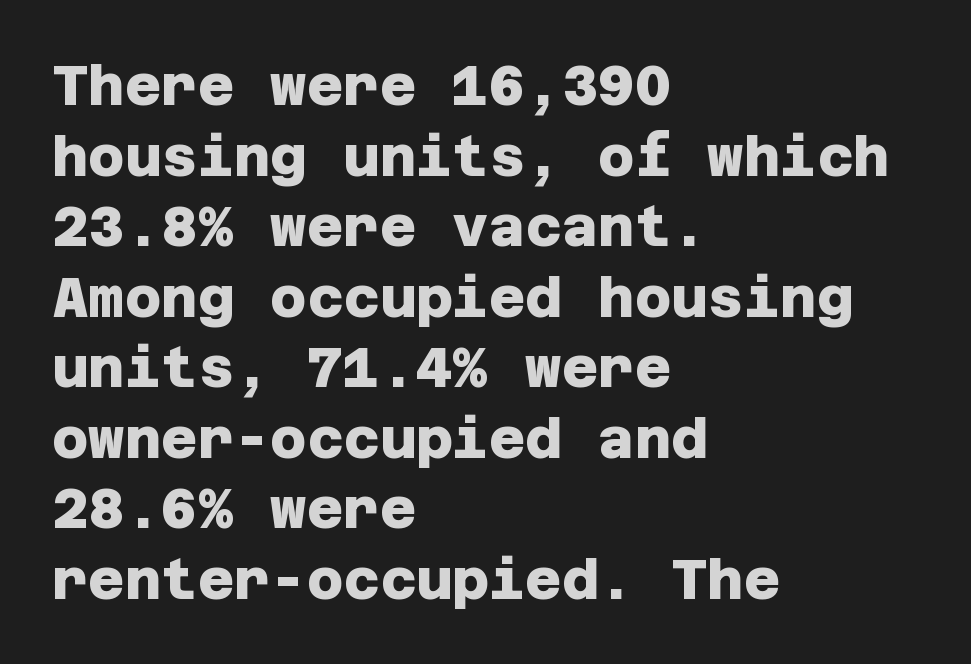
{"serif": "no", "bold": "yes", "weight": "heavy", "width": "normal", "stroke_contrast": "low", "x_height": "large", "underline": "no", "align": "left", "line_spacing": "normal", "line_spacing_ratio": 1.26, "letter_spacing": "normal", "letter_spacing_em": 0.0, "glyph_px": 56}
